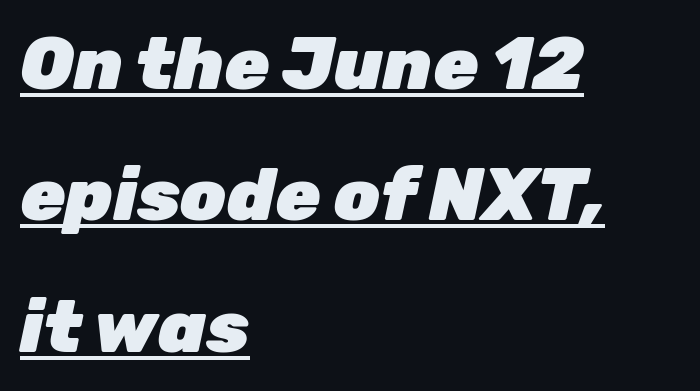
Q: Is the text bold? A: Yes.
Q: Is the text italic (slanted)? A: Yes, it leans right by about 12 degrees.
Q: Is the text underlined? A: Yes.
Q: How is the paragraph aligned? A: Left-aligned.
Q: Is the spacing between letters normal or unusually wide? A: Normal.
Q: Width (condensed, normal, or wide)? A: Normal.
Q: Stroke contrast? A: Low.
Q: x-height? A: Medium.
Q: Monospaced? A: No.
